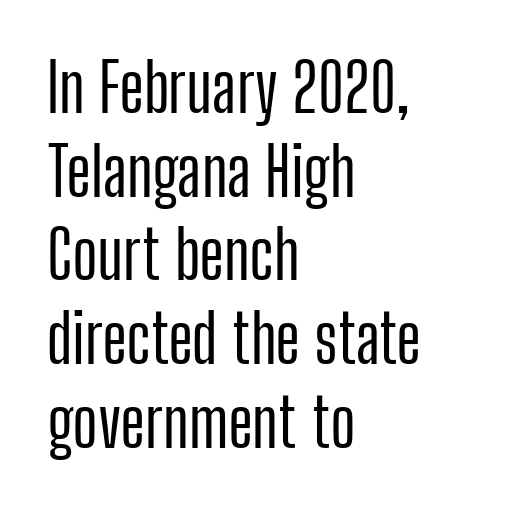
Q: Is the text italic (slanted)? A: No, it is upright.
Q: Is the typeface a serif or a sans-serif typeface? A: Sans-serif.
Q: Is the text underlined? A: No.
Q: How is the paragraph aligned? A: Left-aligned.
Q: Is the spacing between letters normal or unusually wide? A: Normal.
Q: Is the spacing between lines tight, normal or loose? A: Normal.
Q: Width (condensed, normal, or wide)? A: Condensed.
Q: Stroke contrast? A: Low.
Q: x-height? A: Medium.
Q: Monospaced? A: No.
